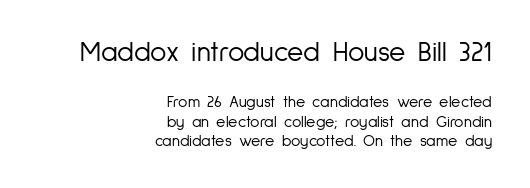
{"serif": "no", "italic": "no", "bold": "no", "weight": "light", "width": "condensed", "stroke_contrast": "low", "x_height": "medium", "monospaced": "no", "underline": "no", "align": "right", "line_spacing_ratio": 1.21, "letter_spacing": "normal", "letter_spacing_em": 0.0, "larger_block": "first", "size_ratio": 1.75, "glyph_px": 28}
